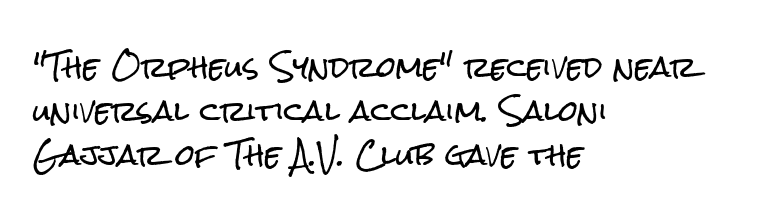
Descender tails drop into unmarked territory. Regarding leading, the lines here are spaced in the standard way. These lines are set flush left with a ragged right edge. The text was rendered using a sans face with plain stroke endings. Think of a printed novel: that variable character pitch is what you see here. How are the letters spaced? Ordinarily, with no added tracking.
